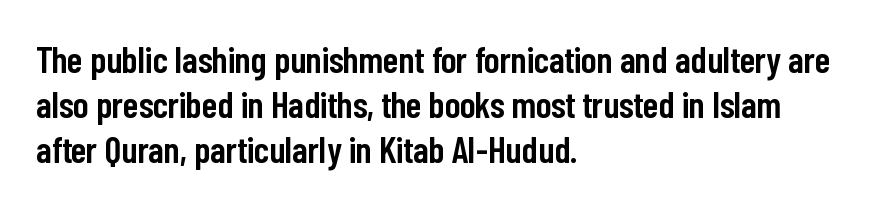
Here the designer chose a conventional face with non-uniform glyph widths. A sans-serif font was chosen for this passage. Observe the ordinary spacing: letters are neighbours, not strangers. The gap between lines stays unmarked. As a designer I'd log this as weight 600, semibold.
